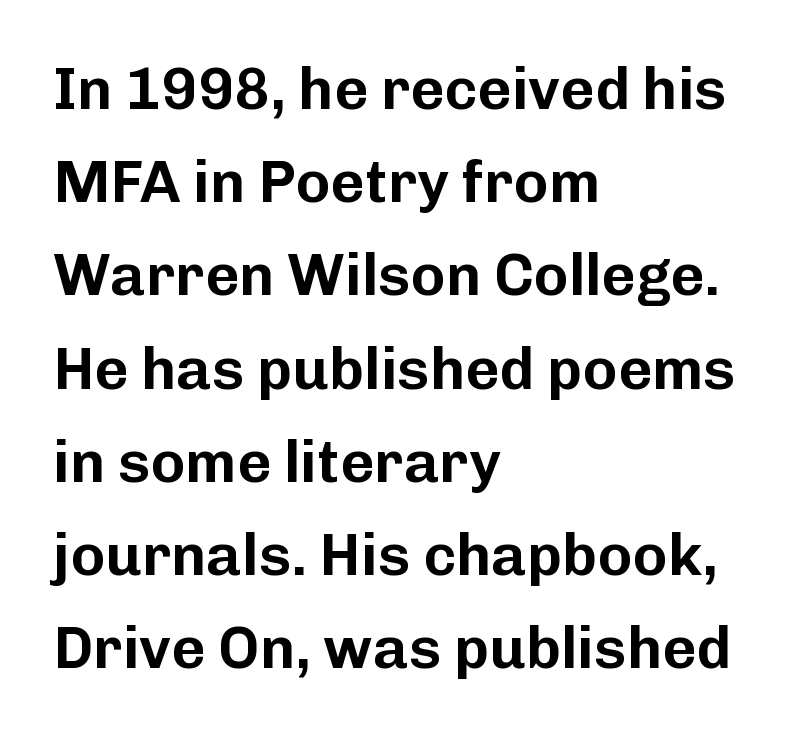
Where is the straight margin? On the left. Is this a fixed-width face? No — the glyphs have proportional, varying widths. Standard letterfit; no display-style spreading of the glyphs. Normally led — the rows are evenly, conventionally spaced.
